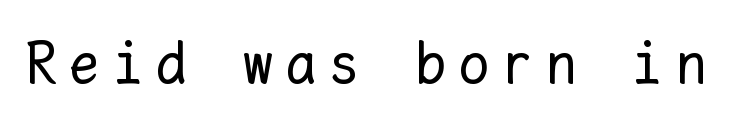
The image shows 61 px regular-weight type, upright, monospaced; set unusually wide letter spacing (+0.21 em), not underlined; low stroke contrast and a medium x-height.
